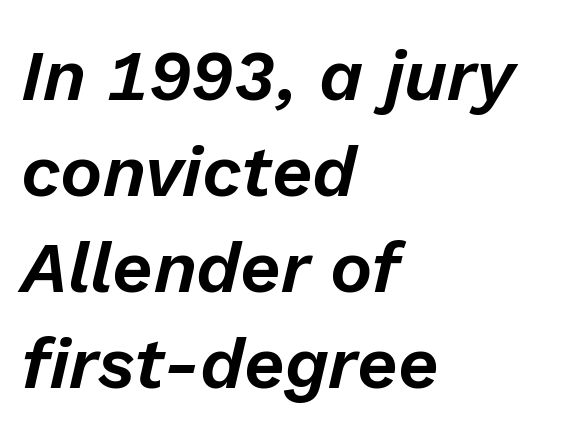
Style check: oblique. The zone under the glyphs is completely vacant. The passage shown is typed in a proportional face where columns would drift. Nobody touched the tracking dial on this one. Summary of vertical rhythm: regular, with standard interline spacing. The lines in this sample share a left origin and differ only in where they stop.
